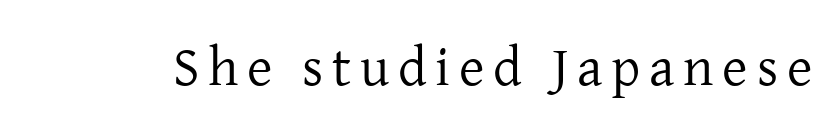
The image shows 55 px regular-weight serif type, upright; set not underlined; low stroke contrast and a medium x-height.
